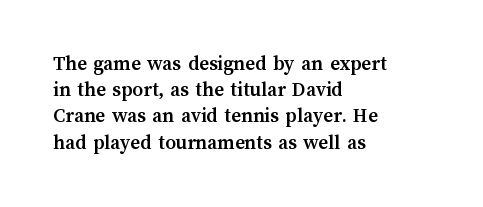
The image shows 21 px bold type, upright; set left-aligned, normal line spacing (1.25x), normal letter spacing, not underlined.
